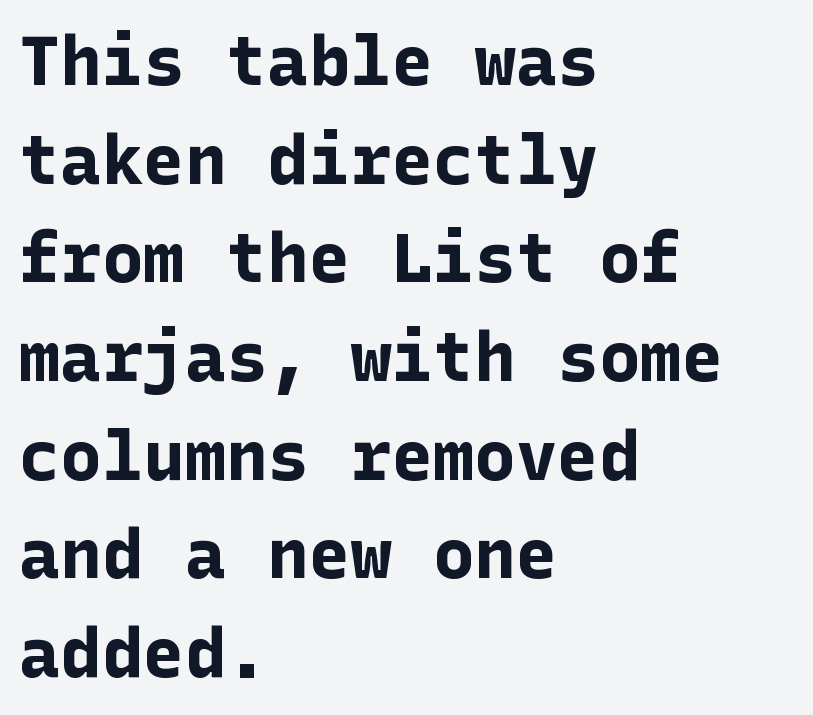
{"serif": "no", "italic": "no", "bold": "yes", "weight": "bold", "width": "normal", "stroke_contrast": "low", "x_height": "medium", "underline": "no", "align": "left", "line_spacing": "normal", "line_spacing_ratio": 1.43, "letter_spacing": "normal", "letter_spacing_em": 0.0, "glyph_px": 69}
